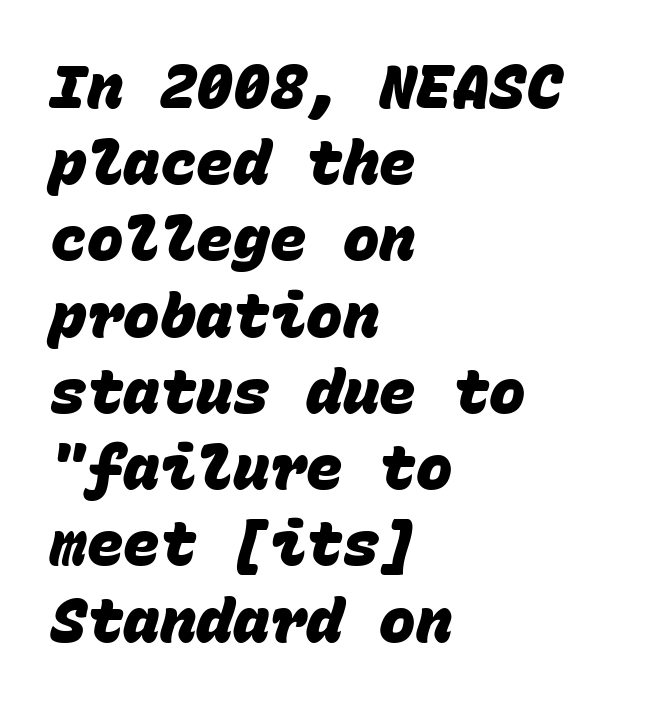
Q: Is the text bold? A: Yes.
Q: Is the typeface a serif or a sans-serif typeface? A: Sans-serif.
Q: Is the text underlined? A: No.
Q: How is the paragraph aligned? A: Left-aligned.
Q: Is the spacing between letters normal or unusually wide? A: Normal.
Q: Is the spacing between lines tight, normal or loose? A: Normal.
Q: Width (condensed, normal, or wide)? A: Normal.
Q: Stroke contrast? A: Low.
Q: x-height? A: Large.
Q: Monospaced? A: Yes.
